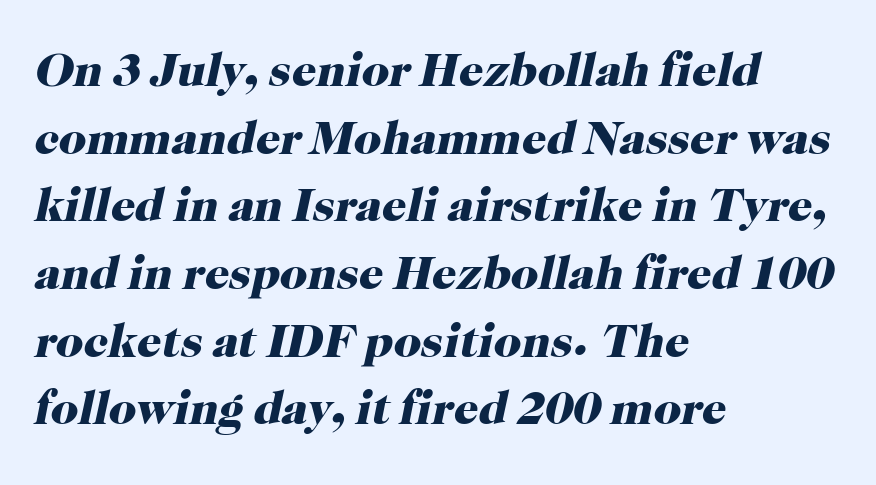
Q: Is the text bold? A: Yes.
Q: Is the text italic (slanted)? A: Yes, it leans right by about 12 degrees.
Q: Is the typeface a serif or a sans-serif typeface? A: Serif.
Q: Is the text underlined? A: No.
Q: How is the paragraph aligned? A: Left-aligned.
Q: Is the spacing between letters normal or unusually wide? A: Normal.
Q: Is the spacing between lines tight, normal or loose? A: Normal.
Q: Width (condensed, normal, or wide)? A: Normal.
Q: Stroke contrast? A: High.
Q: x-height? A: Medium.
Q: Monospaced? A: No.
